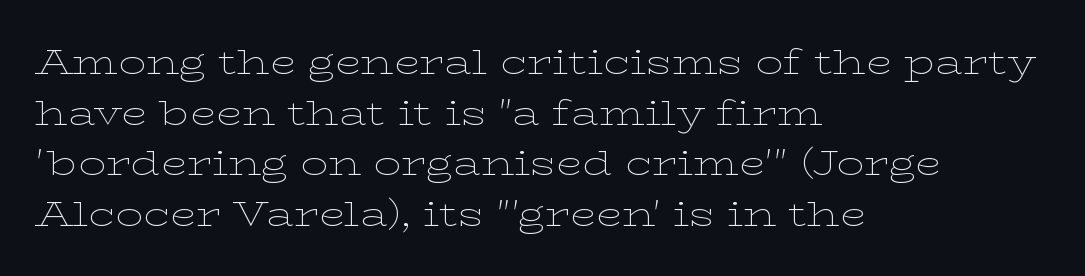
The image shows 34 px thin, wide serif type, upright; set left-aligned, normal line spacing (1.49x), normal letter spacing, not underlined; low stroke contrast and a medium x-height.
